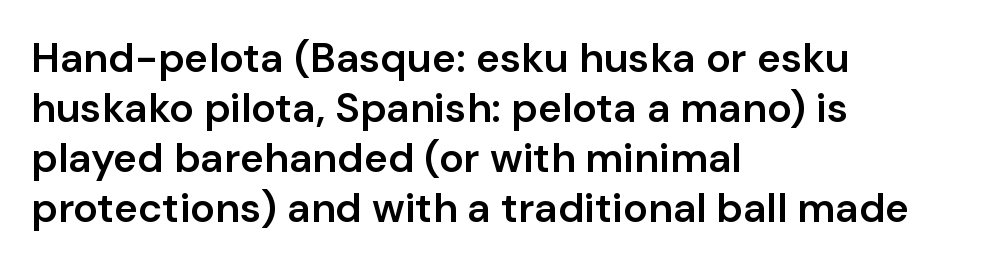
{"serif": "no", "italic": "no", "bold": "semi", "weight": "semibold", "width": "normal", "stroke_contrast": "low", "x_height": "medium", "monospaced": "no", "underline": "no", "align": "left", "line_spacing_ratio": 1.22, "letter_spacing": "normal", "letter_spacing_em": 0.0, "glyph_px": 41}
